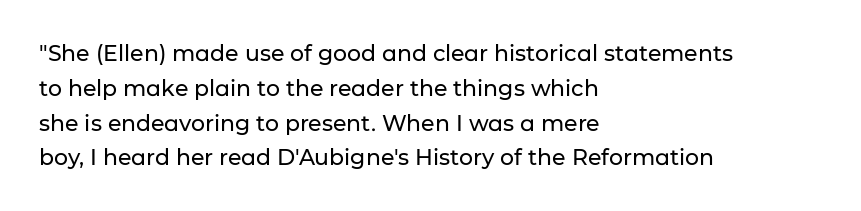
The image shows 22 px text type, upright; set left-aligned, normal line spacing (1.58x), normal letter spacing, not underlined.
